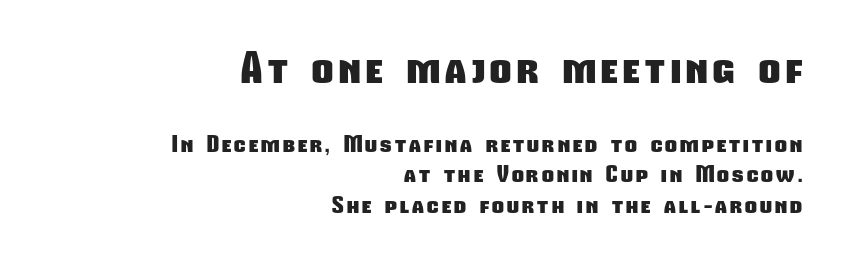
A student would notice the top passage is typeset larger than what follows. These lines stack with their right ends in a neat column. Honestly, there is no underline to notice here at all. Weight check: bold — yes, fully.
